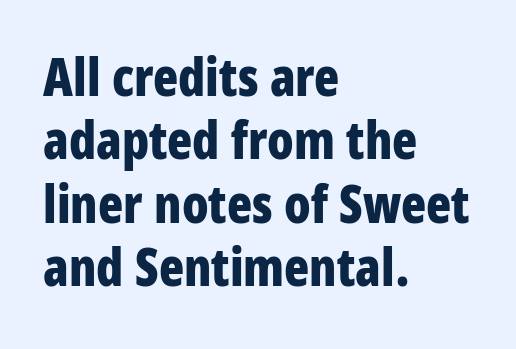
Strong, thick strokes mark this as bold type. Tall strokes in this sample are plumb rather than angled. Nothing unusual about the tracking: characters are spaced as the font intends. The passage shown is typed in a proportional face where columns would drift. This sample is left-justified, so line endings fall wherever the words run out. The glyphs in this specimen are sans serif.
